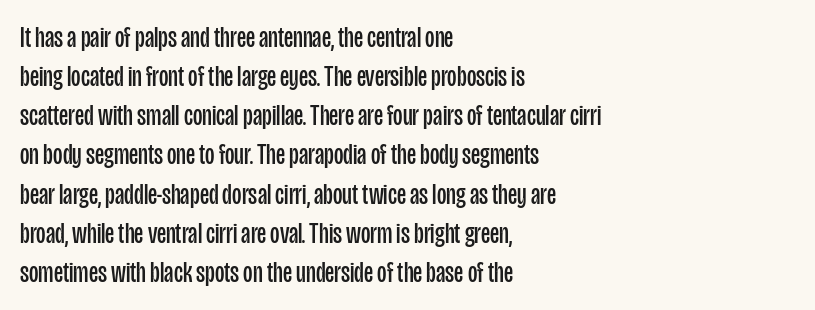
{"serif": "no", "italic": "no", "bold": "no", "weight": "regular", "width": "condensed", "stroke_contrast": "low", "x_height": "large", "monospaced": "no", "underline": "no", "align": "left", "line_spacing": "normal", "line_spacing_ratio": 1.35, "letter_spacing": "normal", "letter_spacing_em": 0.0, "glyph_px": 29}
